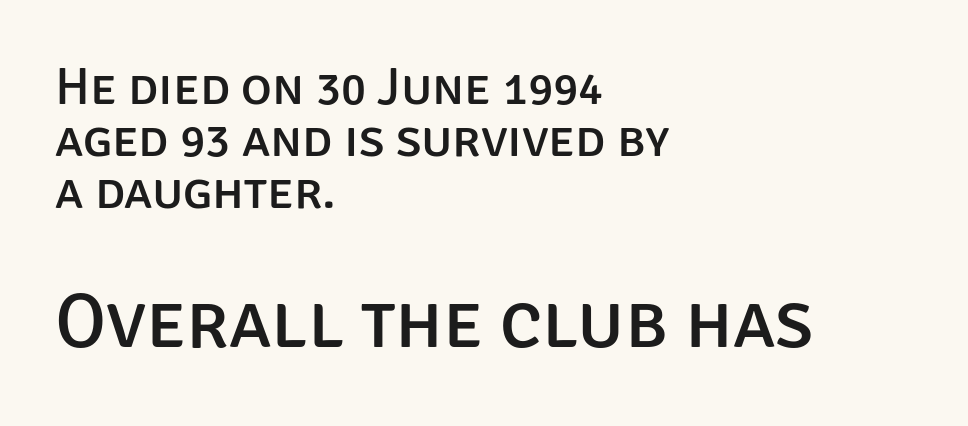
Note: no serifs on the glyphs. It's the straight-up-and-down kind of type. The paragraph has a hard left edge and a soft right edge. Students, observe: this is what under-led, compact text looks like. A bare baseline throughout the passage. Note: smaller setting up top, larger setting below.
